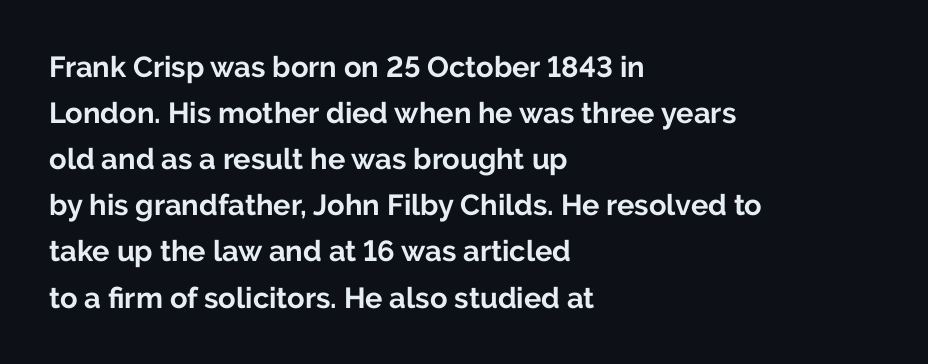
The image shows 29 px bold sans-serif type, upright; set left-aligned, normal line spacing (1.59x), normal letter spacing, not underlined; low stroke contrast and a medium x-height.
